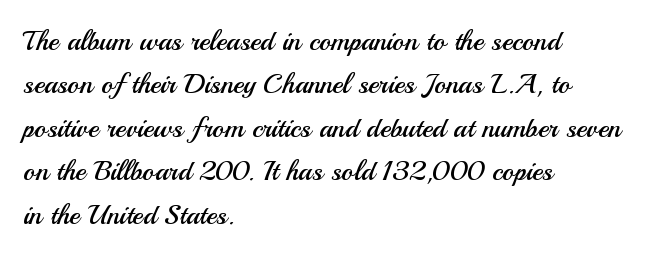
The image shows 28 px regular-weight sans-serif type; set left-aligned, normal line spacing (1.55x), normal letter spacing, not underlined; medium stroke contrast and a small x-height.
